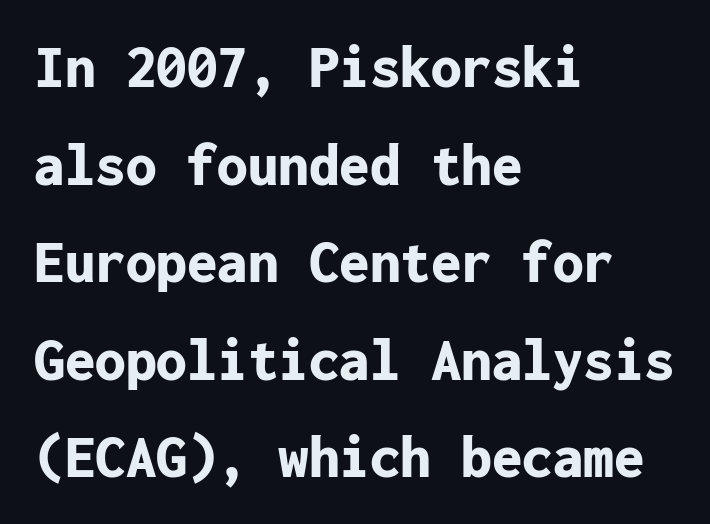
Q: Is the text bold? A: Yes.
Q: Is the text italic (slanted)? A: No, it is upright.
Q: Is the typeface a serif or a sans-serif typeface? A: Sans-serif.
Q: Is the text underlined? A: No.
Q: How is the paragraph aligned? A: Left-aligned.
Q: Is the spacing between letters normal or unusually wide? A: Normal.
Q: Is the spacing between lines tight, normal or loose? A: Normal.
Q: Width (condensed, normal, or wide)? A: Normal.
Q: Stroke contrast? A: Low.
Q: x-height? A: Medium.
Q: Monospaced? A: Yes.
